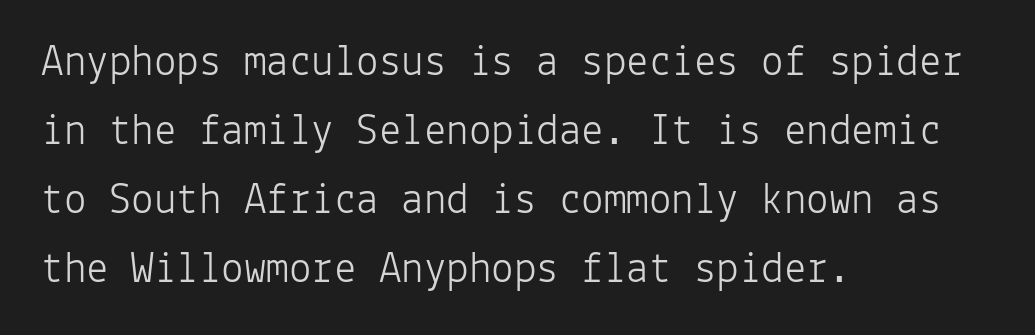
Q: Is the text bold? A: No.
Q: Is the text italic (slanted)? A: No, it is upright.
Q: Is the typeface a serif or a sans-serif typeface? A: Sans-serif.
Q: Is the text underlined? A: No.
Q: How is the paragraph aligned? A: Left-aligned.
Q: Is the spacing between letters normal or unusually wide? A: Normal.
Q: Is the spacing between lines tight, normal or loose? A: Normal.
Q: Width (condensed, normal, or wide)? A: Normal.
Q: Stroke contrast? A: Low.
Q: x-height? A: Medium.
Q: Monospaced? A: Yes.
